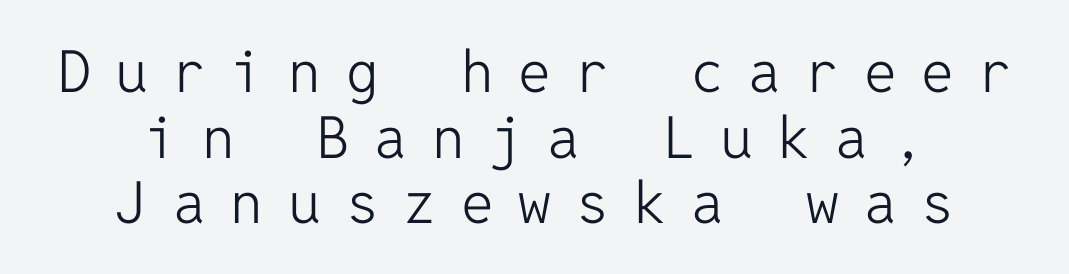
Do the characters align in a grid? Yes, the font is monospaced. Whoever set this chose condensed vertical rhythm over breathing room. Examine the stroke ends and you'll find no serifs. Nothing heavy about these letters — not bold at all. Style check: upright.
